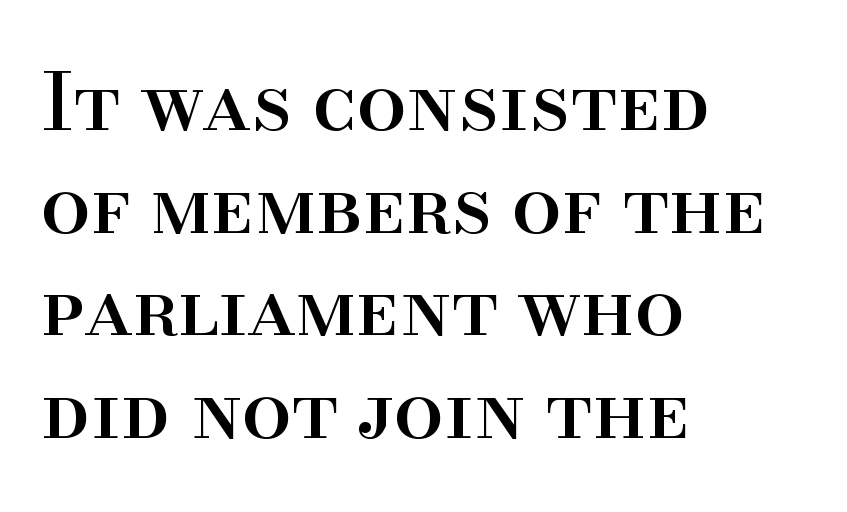
The image shows 79 px serif type, upright; set left-aligned, normal line spacing (1.3x), normal letter spacing, not underlined; high stroke contrast and a small x-height.
